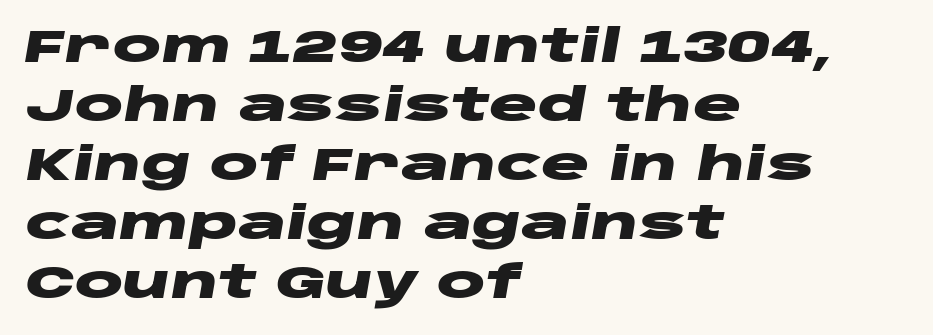
This sample uses an oblique cut, with every glyph tilted off the vertical. The passage shown is typed in a proportional face where columns would drift. The block of text has a typical density, with ordinary space between rows. The space directly below the letters is spotless. What stands out about the letter spacing? Nothing — it is the standard amount.
